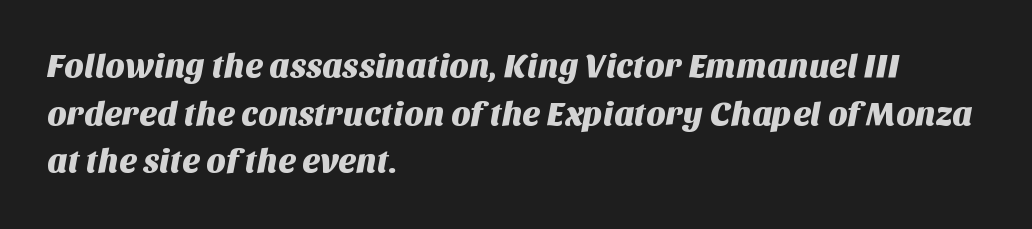
The image shows 33 px sans-serif type; set left-aligned, normal line spacing (1.44x), normal letter spacing, not underlined; medium stroke contrast and a large x-height.
